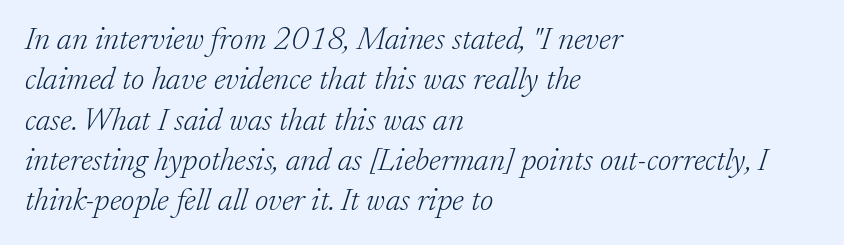
These lines keep a tight, regular rhythm from letter to letter. Looking at the ascenders, they clearly lean. Each letter keeps its own natural width here, so spacing adapts to shape. Is the stroke heavy? The answer is a plain regular-or-lighter.
